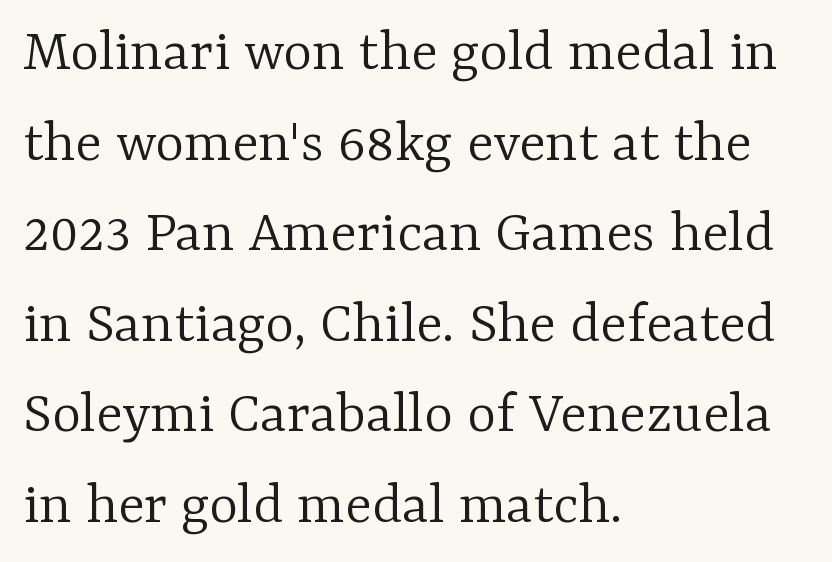
Spacing verdict: proportional, widths tailored to each character. You could call the tracking neutral — neither tight nor loose. Typeset ragged right — the left edge is the straight one. A bare baseline throughout the passage. These glyphs show unthickened strokes, regular width or finer. I'd call this a serif setting — the letters wear small feet.
